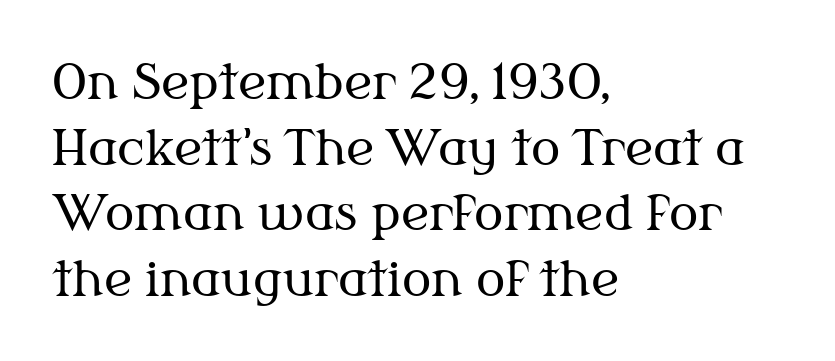
The strip under each line holds only bare page. The rendering uses a moderate line-height, typical for paragraphs. Small tapered or slab feet sit at the stroke ends, so this counts as serif. Unbolded letterforms with no extra heft. Words appear dense and cohesive because spacing is normal.
